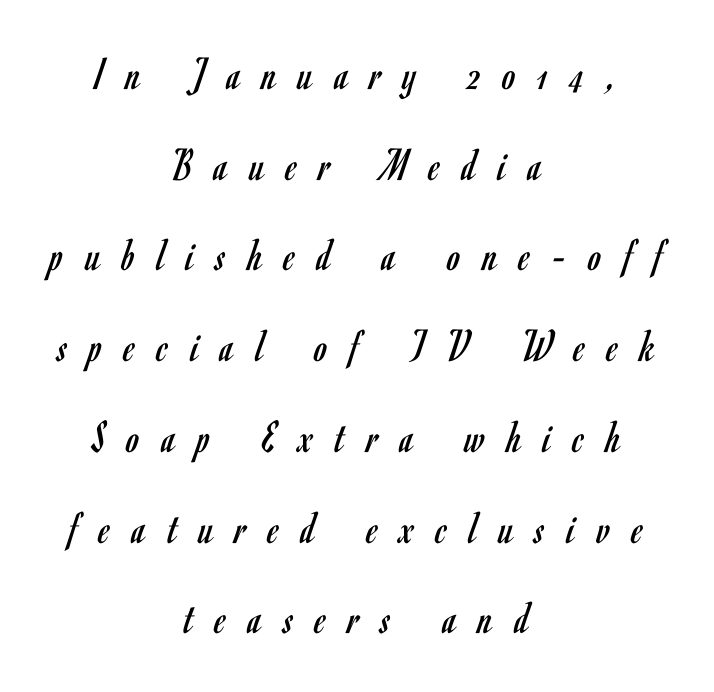
Does the leading feel generous? Absolutely, it's lavish. The letters look calm and open, with moderate or lighter stems. Quick note: underline off. One-word summary of the alignment: center.
